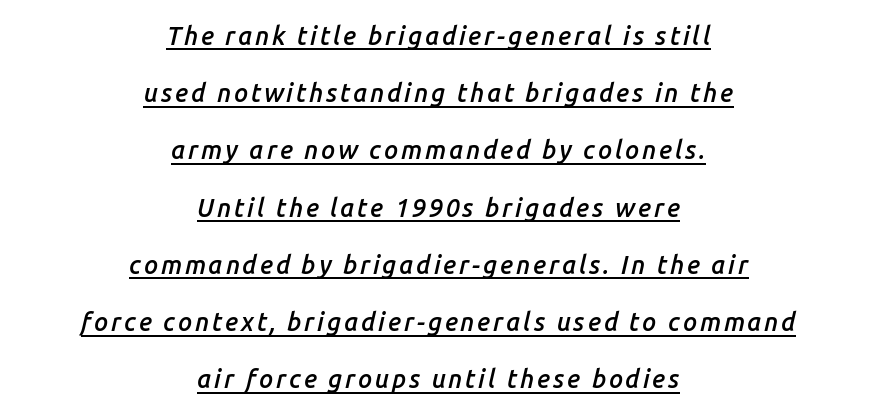
The image shows 25 px text type, italic (leaning right); set centered, loose line spacing (2.29x), underlined.
